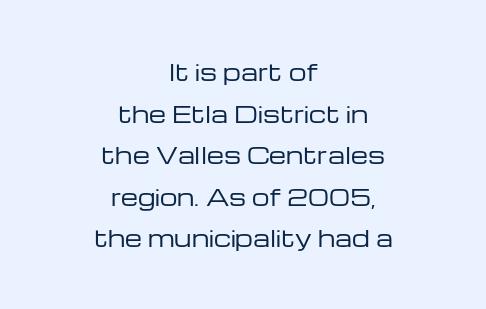
The image shows 22 px text type, upright; set centered, line spacing 1.89x, normal letter spacing, not underlined.
